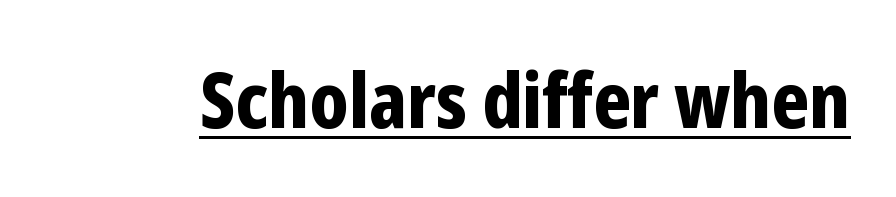
The image shows 76 px bold, condensed sans-serif type, upright; set normal letter spacing, underlined; low stroke contrast and a medium x-height.
